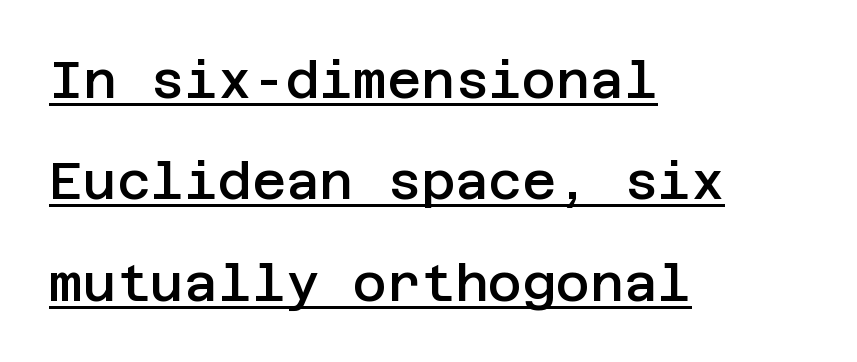
{"serif": "no", "italic": "no", "bold": "semi", "weight": "semibold", "width": "normal", "stroke_contrast": "low", "x_height": "large", "underline": "yes", "align": "left", "line_spacing": "loose", "line_spacing_ratio": 1.95, "letter_spacing": "normal", "letter_spacing_em": 0.0, "glyph_px": 52}
